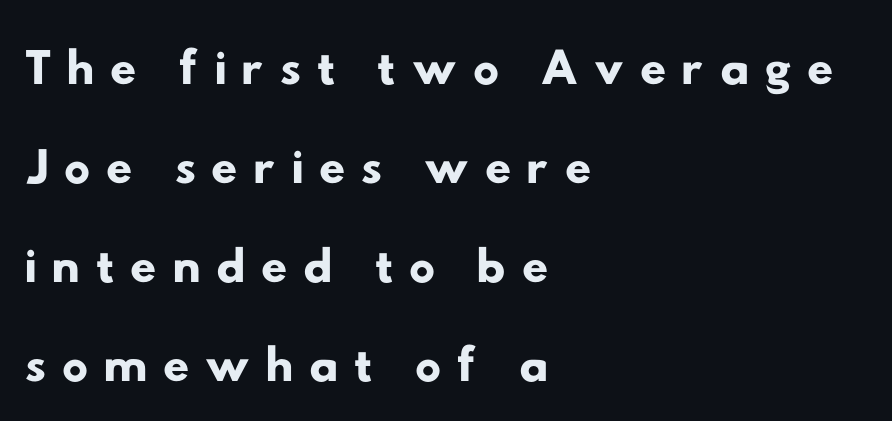
The passage shown is typed in a proportional face where columns would drift. Normally led — the rows are evenly, conventionally spaced. This sample uses a sans-serif face. The string is rendered with underlining switched off.
